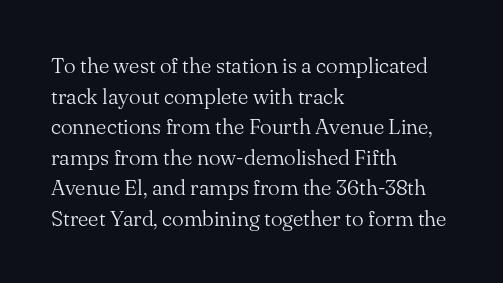
{"italic": "no", "bold": "no", "underline": "no", "align": "left", "line_spacing": "normal", "line_spacing_ratio": 1.39, "letter_spacing": "normal", "letter_spacing_em": 0.0, "glyph_px": 22}
